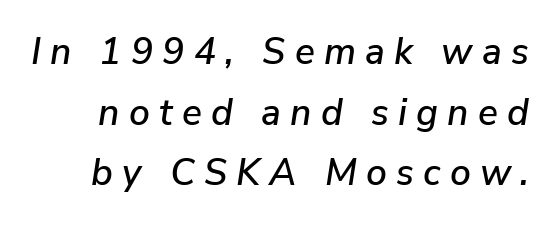
The image shows 37 px text type, italic (leaning right); set normal line spacing (1.64x), unusually wide letter spacing (+0.25 em), not underlined; low stroke contrast and a medium x-height.
